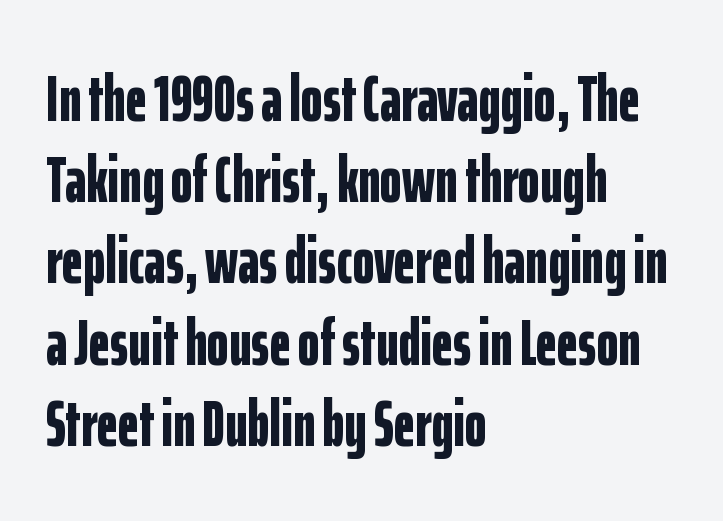
{"serif": "no", "italic": "no", "bold": "yes", "weight": "bold", "width": "condensed", "stroke_contrast": "low", "x_height": "medium", "monospaced": "no", "underline": "no", "align": "left", "line_spacing_ratio": 1.23, "letter_spacing": "normal", "letter_spacing_em": 0.0, "glyph_px": 66}
